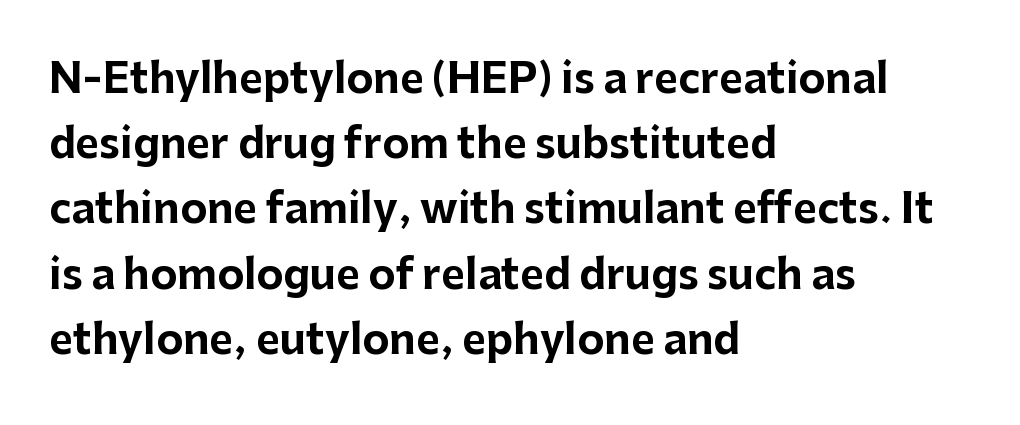
The image shows 41 px bold sans-serif type, upright; set left-aligned, normal line spacing (1.59x), normal letter spacing, not underlined; low stroke contrast and a medium x-height.
